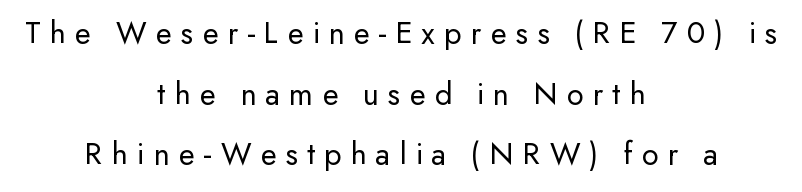
Upright lettering throughout. Compared with a flush-left layout, this one balances lines on the center instead. Font category for this specimen: sans-serif. Bold? No — there's no thickening of the strokes.
